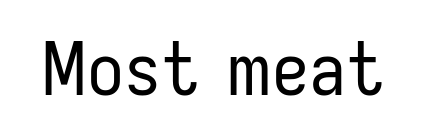
The image shows 74 px regular-weight, condensed sans-serif type, upright; set normal letter spacing, not underlined; low stroke contrast and a medium x-height.
